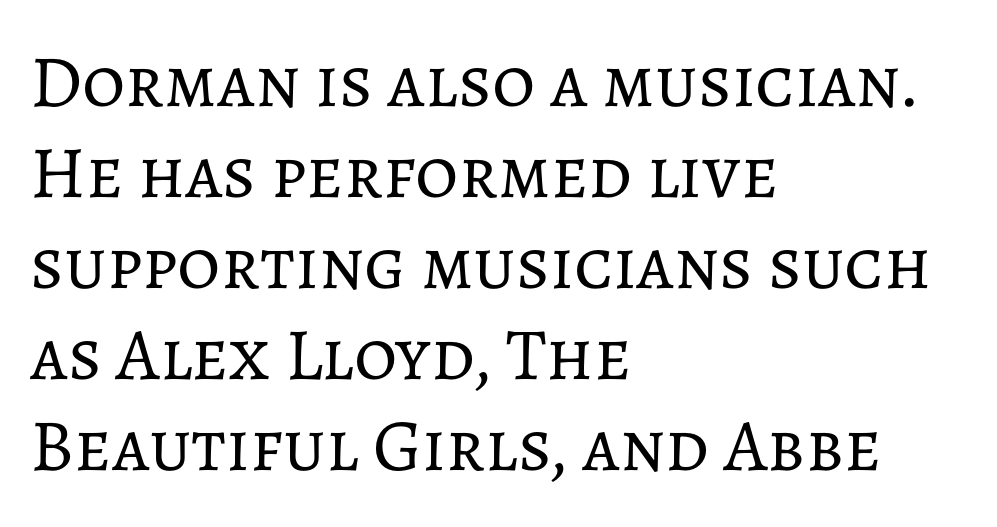
Descenders hang freely into open space. It's the straight-up-and-down kind of type. The passage shown is typed in a proportional face where columns would drift. Characters follow at the spacing the type designer built in.
